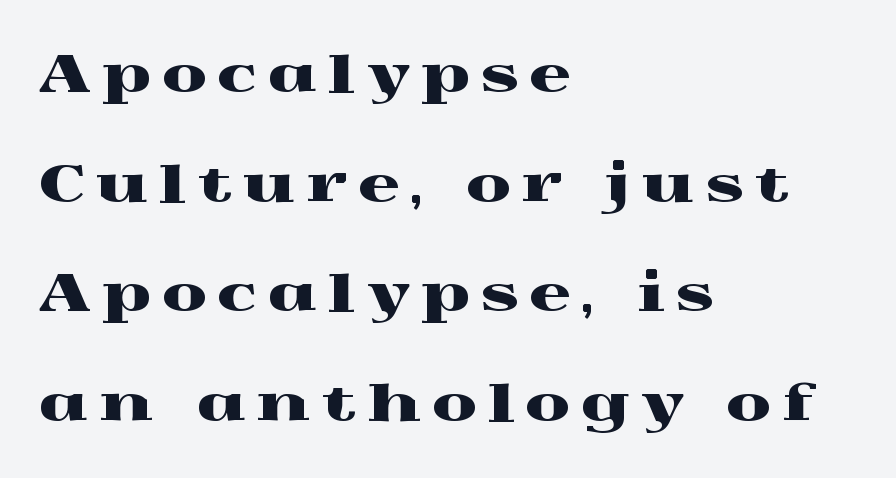
There is plenty of visible air inserted between adjacent glyphs. The type sits square on the baseline with zero lean. Regarding leading, the lines here are spaced well apart. The strip under each line holds only bare page. Varying glyph widths throughout — classic text-font behaviour.
